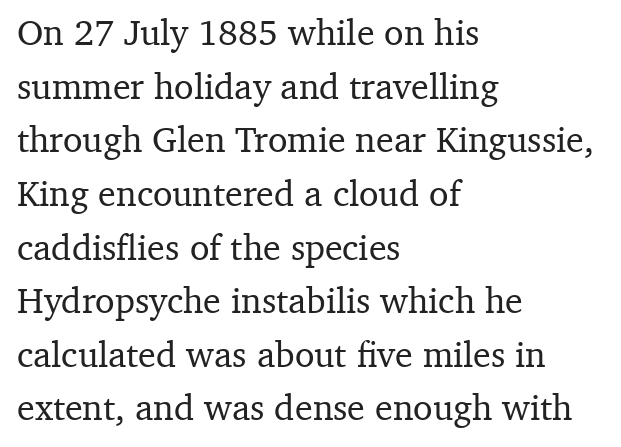
The passage shown stacks its lines at a standard gap. Default kerning and tracking; the words read as compact shapes. Spacing verdict: proportional, widths tailored to each character. Every row of glyphs begins at an identical x-position on the left.
